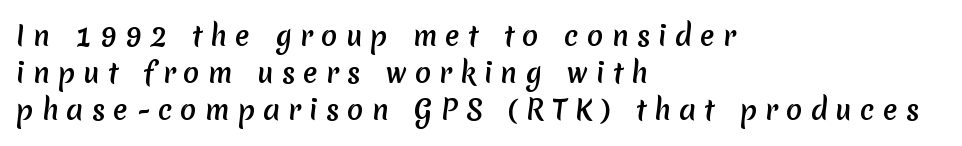
Nobody drew a line under any word here. Inter-character spacing is expanded well beyond the font's built-in metrics. One glance says typical: line gaps are just what's usual. Every row of glyphs begins at an identical x-position on the left.
